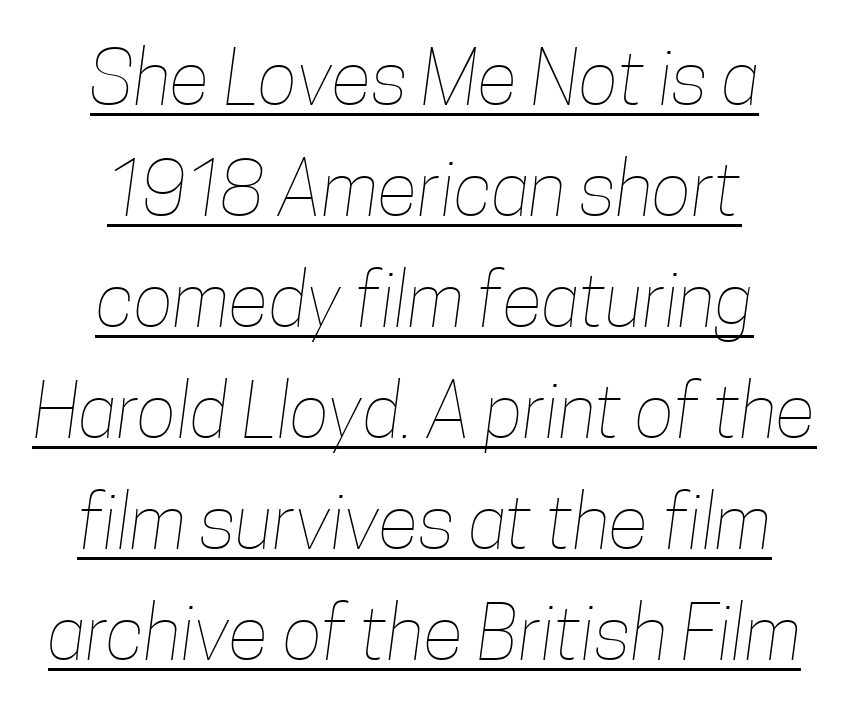
Looks like regular typesetting: each glyph gets only the width it needs. No chunkiness to these letters — they're not bold. The paragraph shown floats in the horizontal middle. This sample carries an underscore along the baseline area. This block has exactly the height ordinary leading produces.
